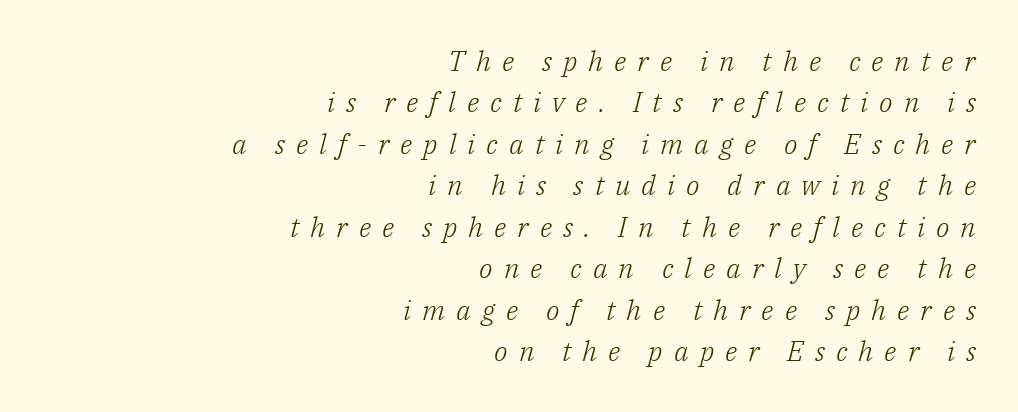
Q: Is the text bold? A: No.
Q: Is the text italic (slanted)? A: Yes, it leans right by about 14 degrees.
Q: Is the typeface a serif or a sans-serif typeface? A: Serif.
Q: Is the text underlined? A: No.
Q: How is the paragraph aligned? A: Right-aligned.
Q: Is the spacing between letters normal or unusually wide? A: Unusually wide.
Q: Is the spacing between lines tight, normal or loose? A: Normal.
Q: Width (condensed, normal, or wide)? A: Normal.
Q: Stroke contrast? A: Low.
Q: x-height? A: Medium.
Q: Monospaced? A: No.
